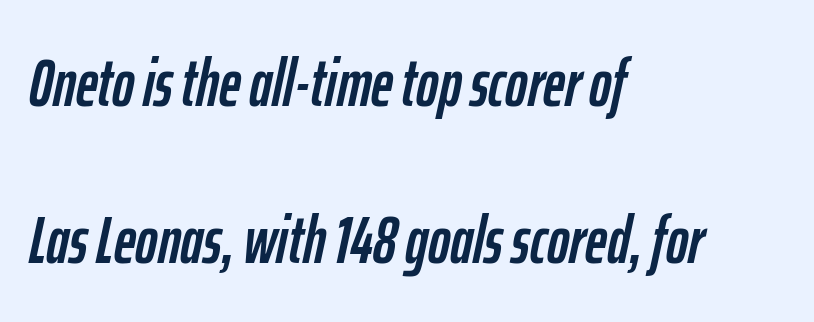
The image shows 67 px condensed type, italic (leaning right); set left-aligned, loose line spacing (2.34x), normal letter spacing, not underlined; low stroke contrast and a medium x-height.
